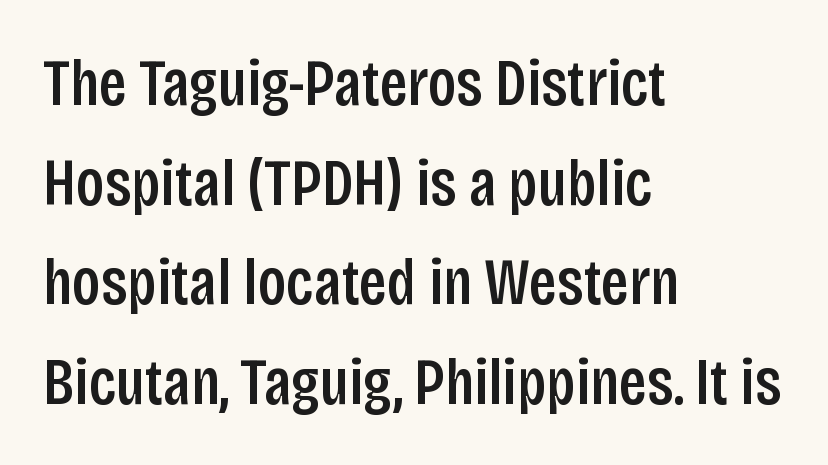
In terms of letterspacing, this is plain default setting. Layout note: lines flush left. The rendering uses natural spacing where letterforms have individual widths. Serifs: no, the terminals of the letterforms are clean. Notice how the stems are strictly vertical — no italics here. The string is rendered with underlining switched off.
